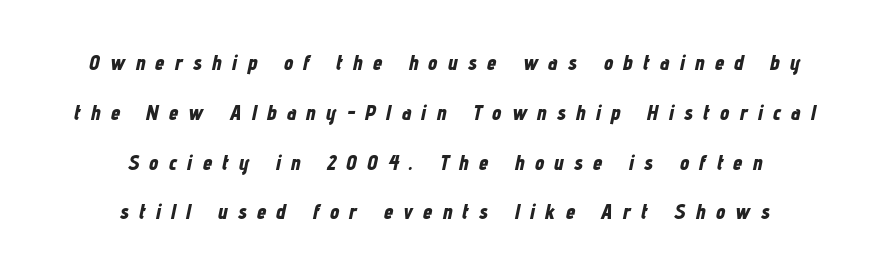
{"italic": "yes", "lean": "right", "slant_degrees": 12, "bold": "yes", "underline": "no", "align": "center", "line_spacing": "loose", "line_spacing_ratio": 2.37, "letter_spacing": "wide", "letter_spacing_em": 0.49, "glyph_px": 21}
